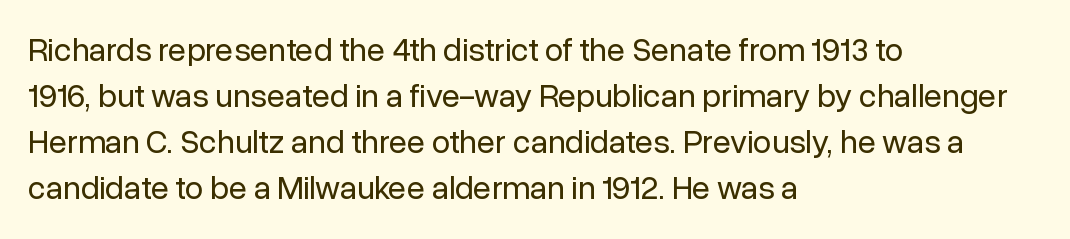
{"serif": "no", "italic": "no", "bold": "no", "weight": "regular", "width": "normal", "stroke_contrast": "low", "x_height": "medium", "monospaced": "no", "underline": "no", "align": "left", "line_spacing": "normal", "line_spacing_ratio": 1.39, "letter_spacing": "normal", "letter_spacing_em": 0.0, "glyph_px": 33}
